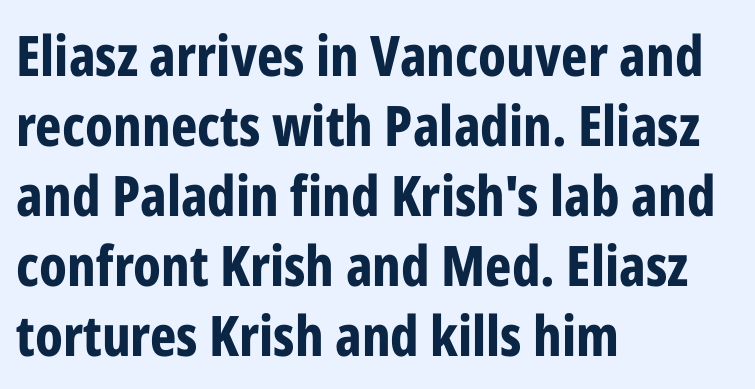
Q: Is the text bold? A: Yes.
Q: Is the text italic (slanted)? A: No, it is upright.
Q: Is the typeface a serif or a sans-serif typeface? A: Sans-serif.
Q: Is the text underlined? A: No.
Q: How is the paragraph aligned? A: Left-aligned.
Q: Is the spacing between letters normal or unusually wide? A: Normal.
Q: Is the spacing between lines tight, normal or loose? A: Normal.
Q: Width (condensed, normal, or wide)? A: Condensed.
Q: Stroke contrast? A: Low.
Q: x-height? A: Medium.
Q: Monospaced? A: No.
